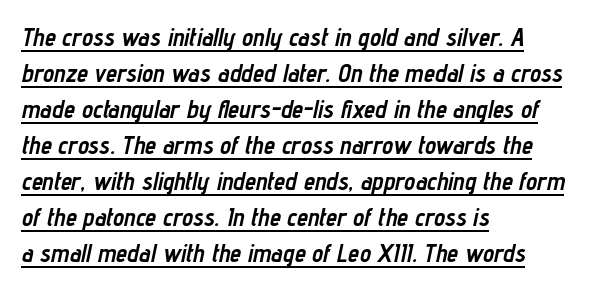
Q: Is the text bold? A: Yes.
Q: Is the text italic (slanted)? A: Yes, it leans right by about 12 degrees.
Q: Is the text underlined? A: Yes.
Q: How is the paragraph aligned? A: Left-aligned.
Q: Is the spacing between letters normal or unusually wide? A: Normal.
Q: Is the spacing between lines tight, normal or loose? A: Normal.
